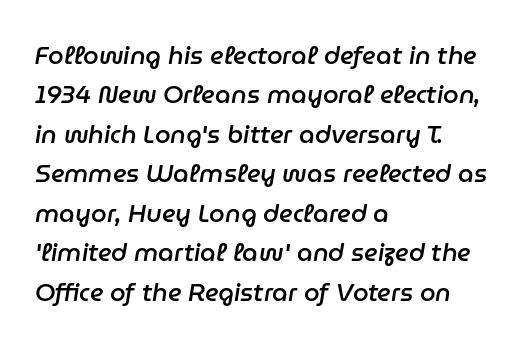
Q: Is the text bold? A: Semi-bold.
Q: Is the text italic (slanted)? A: Yes, it leans right by about 9 degrees.
Q: Is the text underlined? A: No.
Q: How is the paragraph aligned? A: Left-aligned.
Q: Is the spacing between letters normal or unusually wide? A: Normal.
Q: Is the spacing between lines tight, normal or loose? A: Normal.
